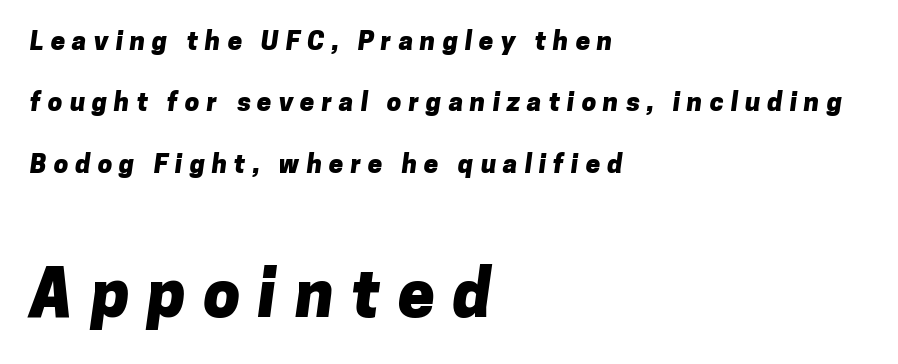
Q: Is the text bold? A: Yes.
Q: Is the typeface a serif or a sans-serif typeface? A: Sans-serif.
Q: Is the text underlined? A: No.
Q: How is the paragraph aligned? A: Left-aligned.
Q: Is the spacing between letters normal or unusually wide? A: Unusually wide.
Q: Is the spacing between lines tight, normal or loose? A: Loose.
Q: Which block of text is set in a larger size, the first (top) or the second (bottom)? A: The second (bottom) one.
Q: Width (condensed, normal, or wide)? A: Normal.
Q: Stroke contrast? A: Low.
Q: x-height? A: Medium.
Q: Monospaced? A: No.
